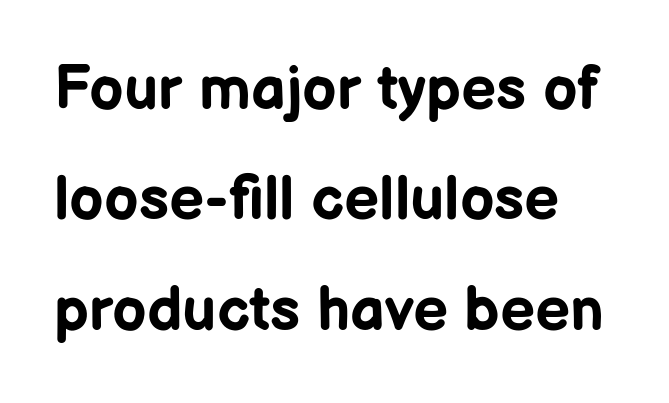
Q: Is the text bold? A: Yes.
Q: Is the text italic (slanted)? A: No, it is upright.
Q: Is the typeface a serif or a sans-serif typeface? A: Sans-serif.
Q: Is the text underlined? A: No.
Q: Is the spacing between letters normal or unusually wide? A: Normal.
Q: Width (condensed, normal, or wide)? A: Normal.
Q: Stroke contrast? A: Low.
Q: x-height? A: Medium.
Q: Monospaced? A: No.
